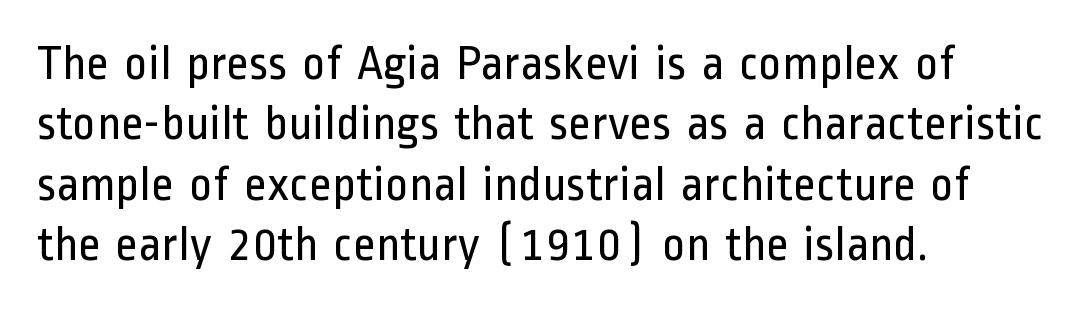
Varying glyph widths throughout — classic text-font behaviour. Heaviness? Minimal to ordinary, like unemphasized prose. The rendering shows plain stroke endings on the letterforms — a sans-serif design. A bare baseline throughout the passage. The lines in this sample share a left origin and differ only in where they stop. A roman cut, with each character standing at attention.
